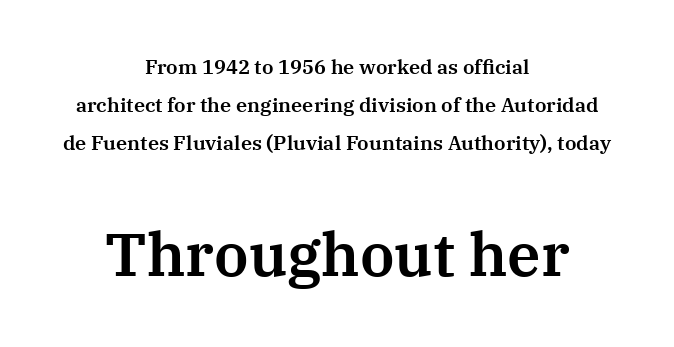
Spacing verdict: proportional, widths tailored to each character. Students, note that the glyphs here touch the page at normal intervals. The space directly below the letters is spotless. Are there feet on the stems? There are — it's a serif. Both edges are ragged and mirror each other, which tells us the setting is centered.
